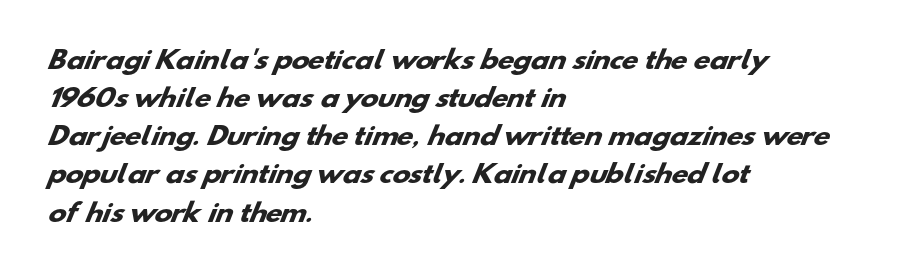
The rag falls on the right side of this text block. No extra tracking has been applied to these lines. If you measured baseline to baseline, you'd find a middling distance. In terms of weight, the rendering is a true, heavy bold. Letters rest on an invisible, unmarked baseline.
